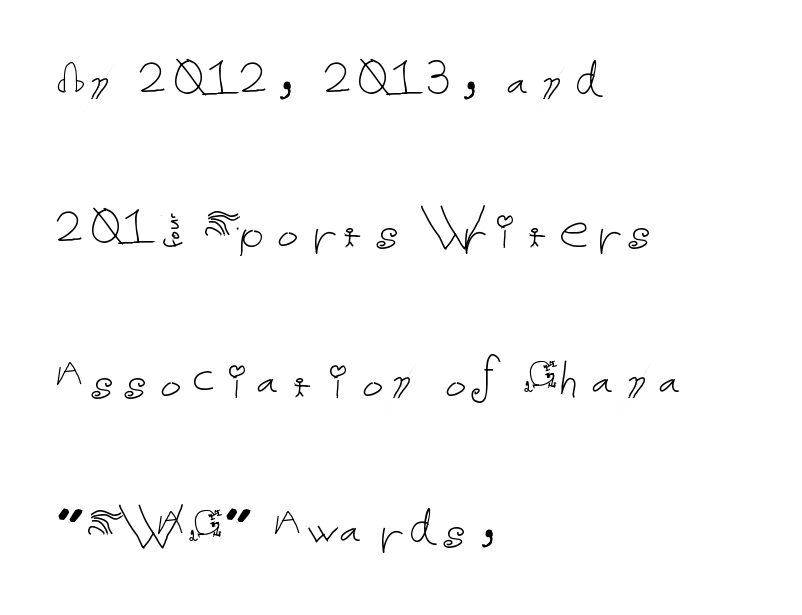
The lettering stays uniformly vertical, giving the passage a roman look. Glyph-to-glyph distance matches everyday printed text. The string is rendered with underlining switched off. Heaviness? Minimal to ordinary, like unemphasized prose.
